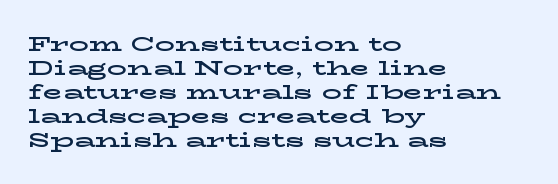
Does the lettering tilt? It doesn't — this is upright. The lines are quadded left. Unmarked baselines from the first word to the last. Characters follow at the spacing the type designer built in.
